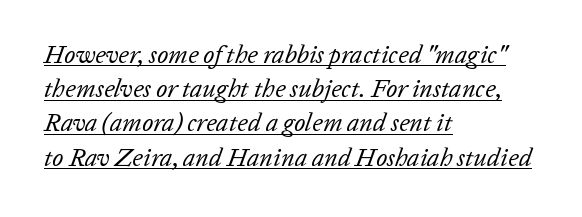
{"italic": "yes", "lean": "right", "slant_degrees": 20, "bold": "no", "underline": "yes", "align": "left", "line_spacing": "normal", "line_spacing_ratio": 1.37, "letter_spacing": "normal", "letter_spacing_em": 0.0, "glyph_px": 25}
